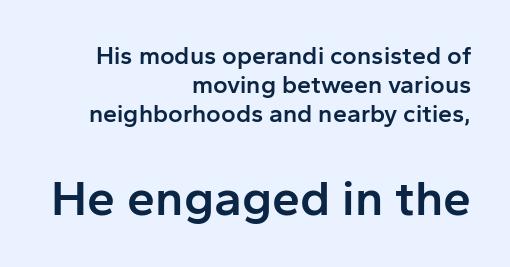
{"serif": "no", "italic": "no", "bold": "semi", "weight": "semibold", "width": "normal", "stroke_contrast": "low", "x_height": "medium", "monospaced": "no", "underline": "no", "align": "right", "line_spacing_ratio": 1.16, "letter_spacing": "normal", "letter_spacing_em": 0.0, "larger_block": "second", "size_ratio": 2.0, "glyph_px": 50}
